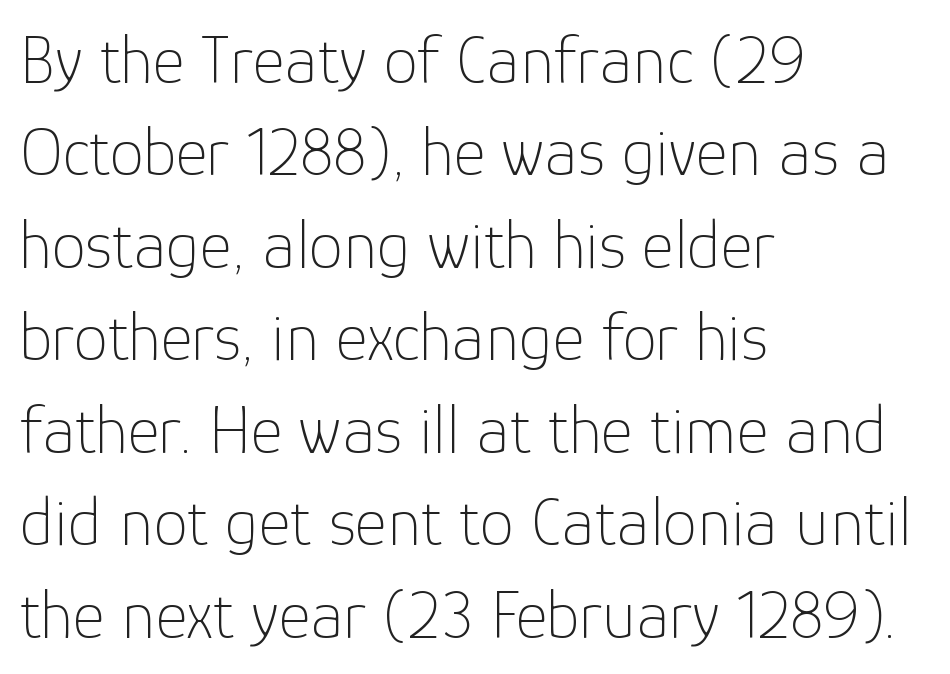
{"serif": "no", "italic": "no", "bold": "no", "weight": "thin", "width": "normal", "stroke_contrast": "low", "x_height": "medium", "monospaced": "no", "underline": "no", "align": "left", "line_spacing": "normal", "line_spacing_ratio": 1.34, "letter_spacing": "normal", "letter_spacing_em": 0.0, "glyph_px": 69}
